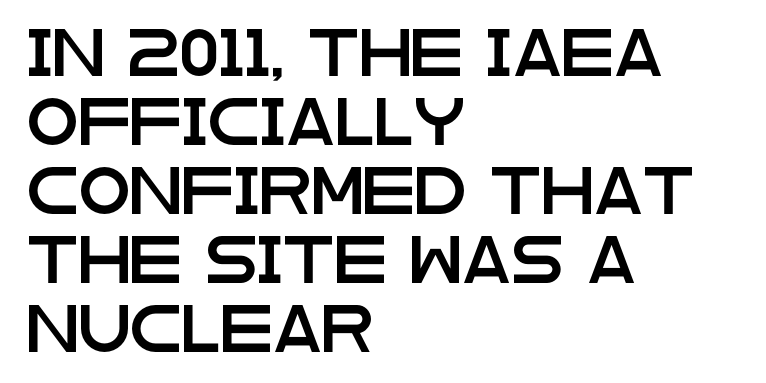
{"serif": "no", "italic": "no", "width": "wide", "stroke_contrast": "low", "x_height": "large", "monospaced": "no", "underline": "no", "align": "left", "line_spacing": "normal", "line_spacing_ratio": 1.47, "letter_spacing": "normal", "letter_spacing_em": 0.0, "glyph_px": 47}
